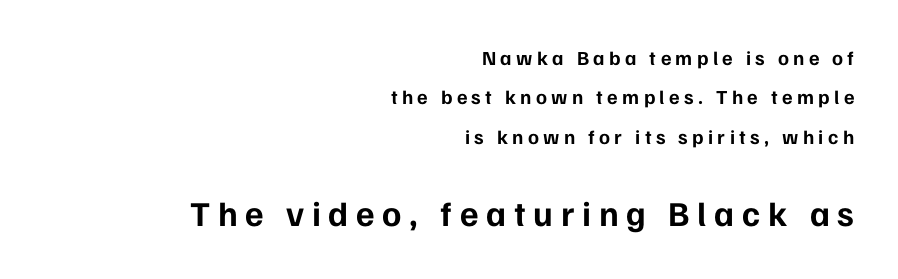
Substantial extra tracking has been applied to these lines. Regarding leading, the lines here are spaced well apart. Which of the two is more prominent by size? The second, at the bottom. The rendering anchors every line to the right-hand side.
